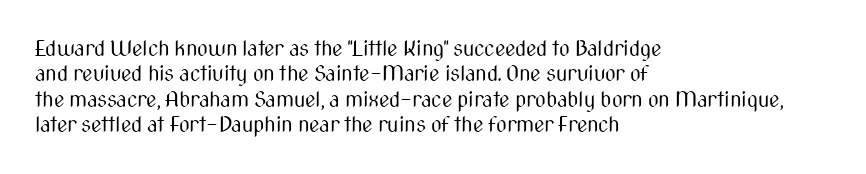
The image shows 21 px text type, upright; set left-aligned, line spacing 1.21x, normal letter spacing, not underlined.
